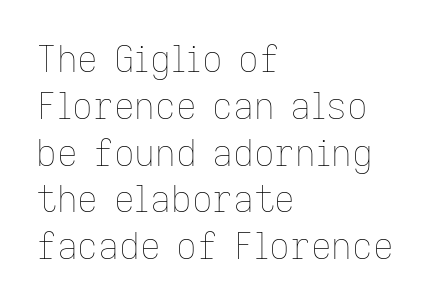
The image shows 36 px thin type, upright; set left-aligned, normal line spacing (1.3x), normal letter spacing, not underlined; low stroke contrast and a medium x-height.
